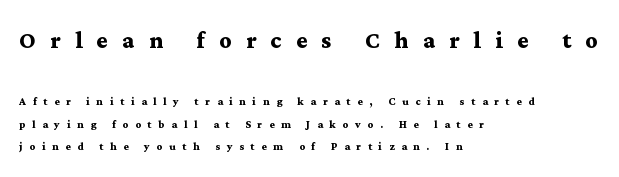
Q: Is the text bold? A: Yes.
Q: Is the text italic (slanted)? A: No, it is upright.
Q: Is the typeface a serif or a sans-serif typeface? A: Serif.
Q: Is the text underlined? A: No.
Q: How is the paragraph aligned? A: Left-aligned.
Q: Is the spacing between letters normal or unusually wide? A: Unusually wide.
Q: Is the spacing between lines tight, normal or loose? A: Normal.
Q: Which block of text is set in a larger size, the first (top) or the second (bottom)? A: The first (top) one.
Q: Width (condensed, normal, or wide)? A: Wide.
Q: Stroke contrast? A: Medium.
Q: x-height? A: Medium.
Q: Monospaced? A: No.
